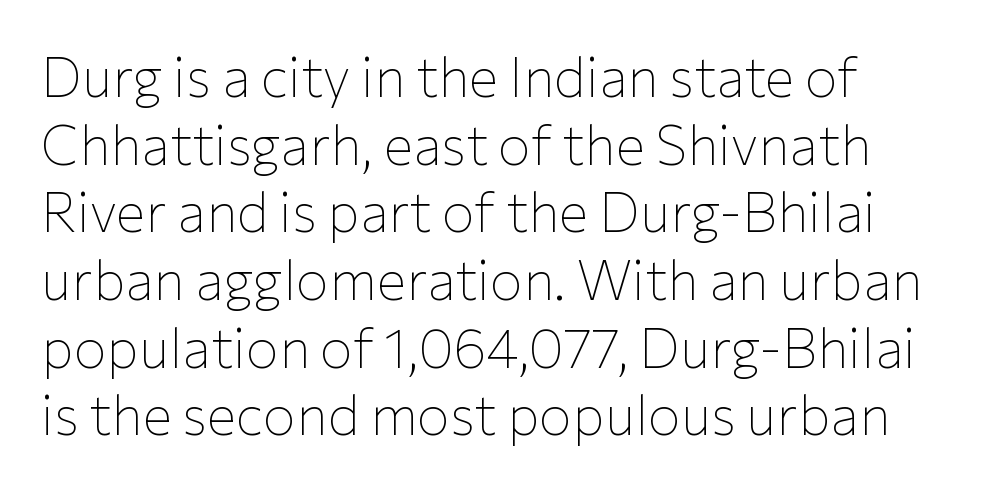
Q: Is the text bold? A: No.
Q: Is the text italic (slanted)? A: No, it is upright.
Q: Is the typeface a serif or a sans-serif typeface? A: Sans-serif.
Q: Is the text underlined? A: No.
Q: Is the spacing between letters normal or unusually wide? A: Normal.
Q: Width (condensed, normal, or wide)? A: Normal.
Q: Stroke contrast? A: Low.
Q: x-height? A: Medium.
Q: Monospaced? A: No.
